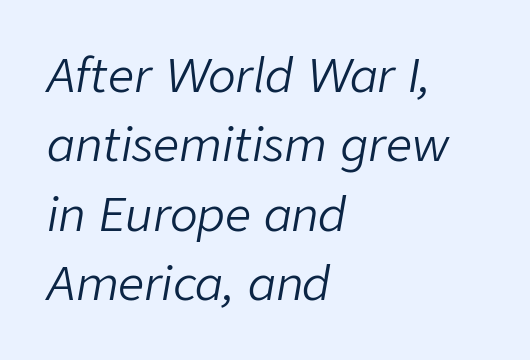
This sample has the flowing, uneven cadence of proportional lettering. The passage shown has conventional tracking throughout. A typesetter would mark this as italic. Unmarked baselines from the first word to the last.
